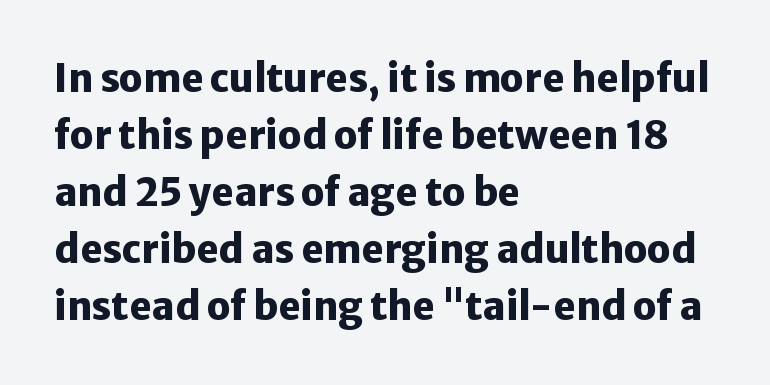
{"serif": "no", "italic": "no", "bold": "yes", "weight": "heavy", "width": "normal", "stroke_contrast": "low", "x_height": "medium", "monospaced": "no", "underline": "no", "align": "left", "line_spacing": "normal", "line_spacing_ratio": 1.5, "letter_spacing": "normal", "letter_spacing_em": 0.0, "glyph_px": 38}
